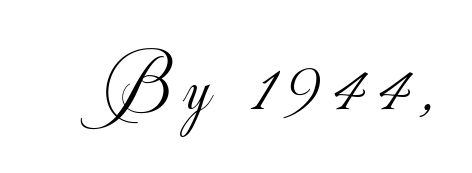
The image shows 72 px light sans-serif type; set not underlined; low stroke contrast and a small x-height.
